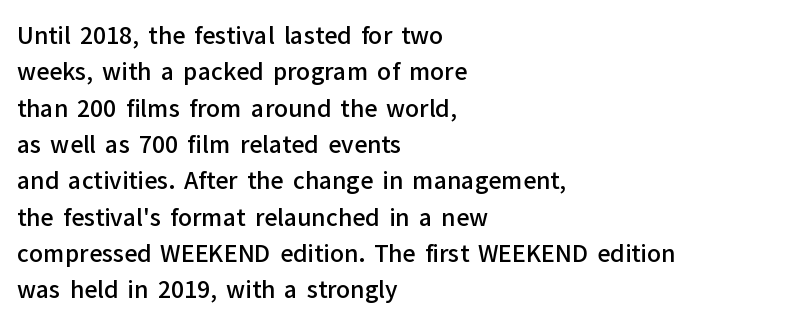
The paragraph shown leans on its left margin. Baseline-to-baseline distance is the conventional proportion of letter height. Check under the words: just untouched page. How are the letters spaced? Ordinarily, with no added tracking.
